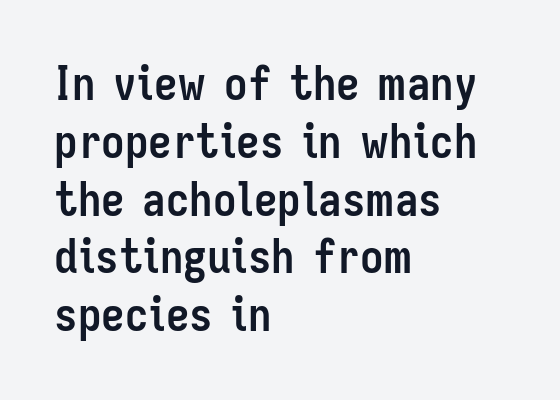
Grotesque or geometric, the face here clearly has no serifs. The passage shown is typed in a proportional face where columns would drift. Underline: absent. Each line starts at the same left margin while the right side varies.
